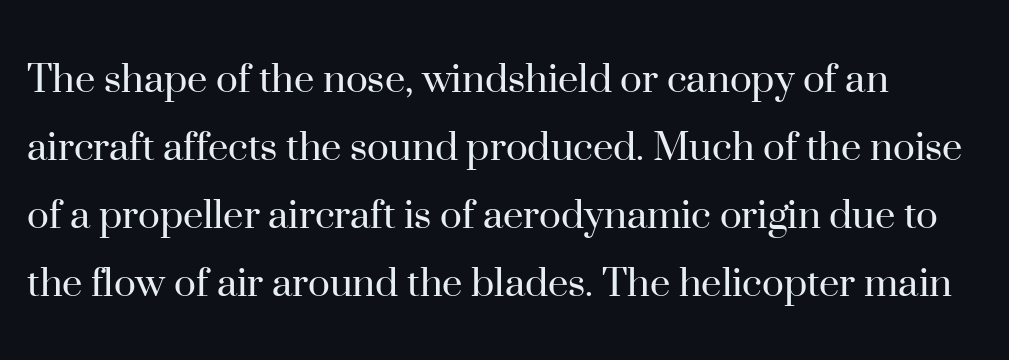
No extra ink here — the face is not bold. These lines keep a tight, regular rhythm from letter to letter. The glyphs in this specimen are seriffed. The block of text has a typical density, with ordinary space between rows.
